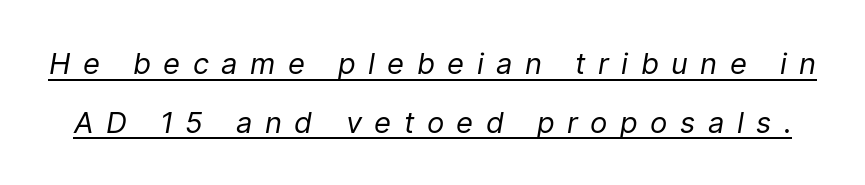
The image shows 29 px regular-weight type, italic (leaning right); set loose line spacing (2.02x), unusually wide letter spacing (+0.43 em), underlined; low stroke contrast and a medium x-height.
